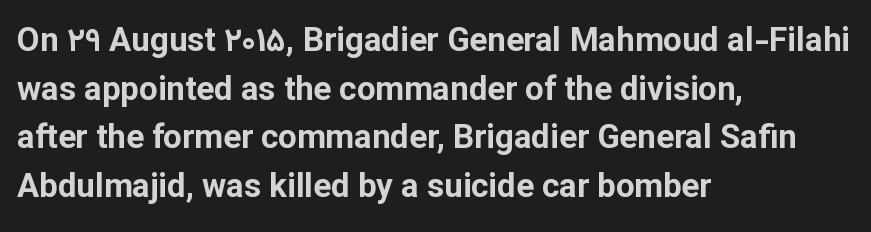
Q: Is the text bold? A: Yes.
Q: Is the text italic (slanted)? A: No, it is upright.
Q: Is the typeface a serif or a sans-serif typeface? A: Sans-serif.
Q: Is the text underlined? A: No.
Q: How is the paragraph aligned? A: Left-aligned.
Q: Is the spacing between letters normal or unusually wide? A: Normal.
Q: Is the spacing between lines tight, normal or loose? A: Normal.
Q: Width (condensed, normal, or wide)? A: Normal.
Q: Stroke contrast? A: Low.
Q: x-height? A: Medium.
Q: Monospaced? A: No.
